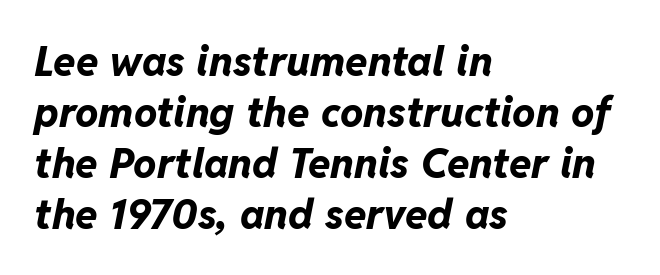
{"italic": "yes", "lean": "right", "slant_degrees": 11, "bold": "yes", "weight": "bold", "width": "normal", "stroke_contrast": "low", "x_height": "medium", "monospaced": "no", "underline": "no", "align": "left", "line_spacing_ratio": 1.24, "letter_spacing": "normal", "letter_spacing_em": 0.0, "glyph_px": 41}
